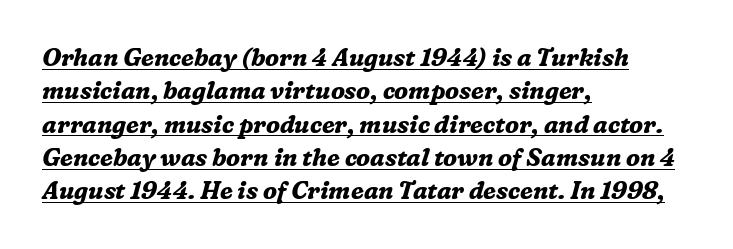
Leftover space on each line is placed entirely after the last word. The vertical gap from one line to the next is medium. Does the weight exceed regular? Yes, all the way to bold. Characters follow at the spacing the type designer built in. Like a heading marked for emphasis, these lines bear an underscore.
